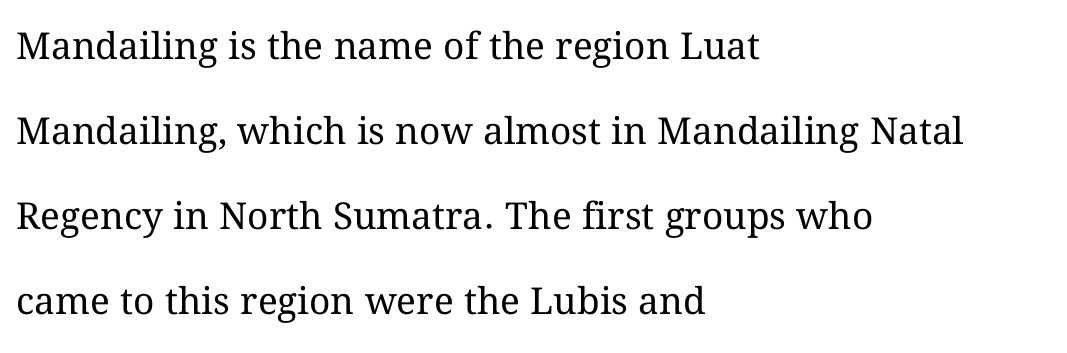
The image shows 37 px regular-weight type, upright; set left-aligned, loose line spacing (2.3x), normal letter spacing, not underlined; medium stroke contrast and a medium x-height.
